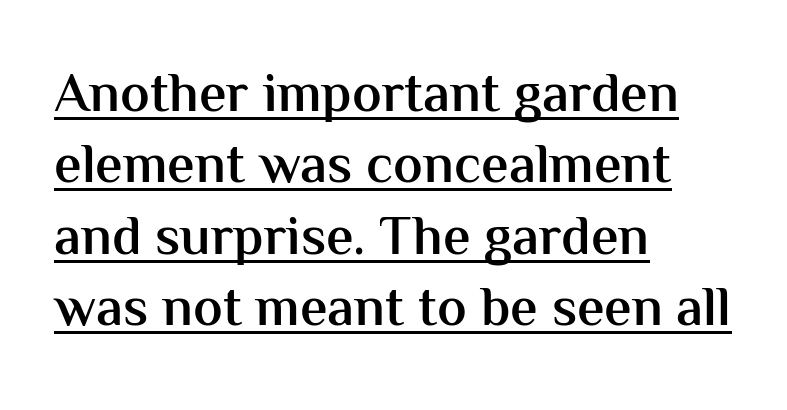
{"serif": "no", "italic": "no", "bold": "semi", "weight": "semibold", "width": "normal", "stroke_contrast": "medium", "x_height": "medium", "monospaced": "no", "underline": "yes", "align": "left", "line_spacing": "normal", "line_spacing_ratio": 1.3, "letter_spacing": "normal", "letter_spacing_em": 0.0, "glyph_px": 55}
